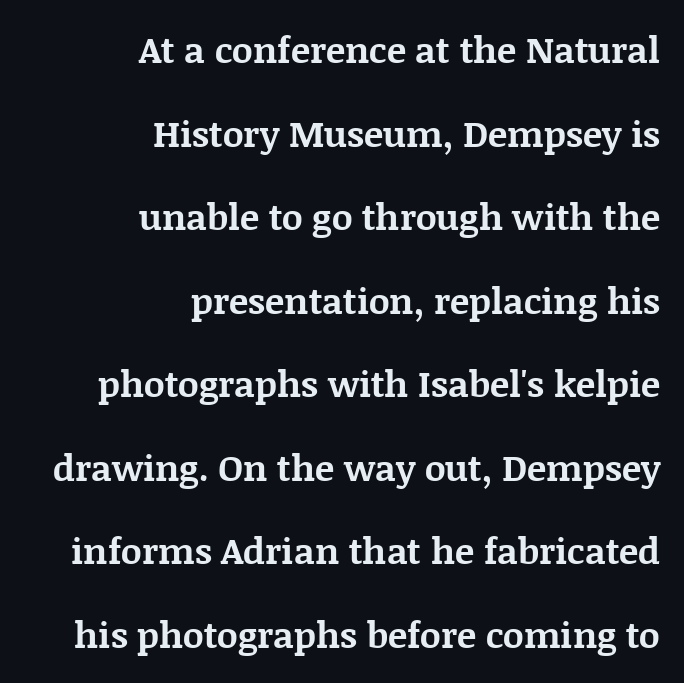
{"serif": "yes", "italic": "no", "bold": "yes", "weight": "bold", "width": "normal", "stroke_contrast": "medium", "x_height": "large", "monospaced": "no", "underline": "no", "align": "right", "line_spacing": "loose", "line_spacing_ratio": 2.32, "letter_spacing": "normal", "letter_spacing_em": 0.0, "glyph_px": 36}
